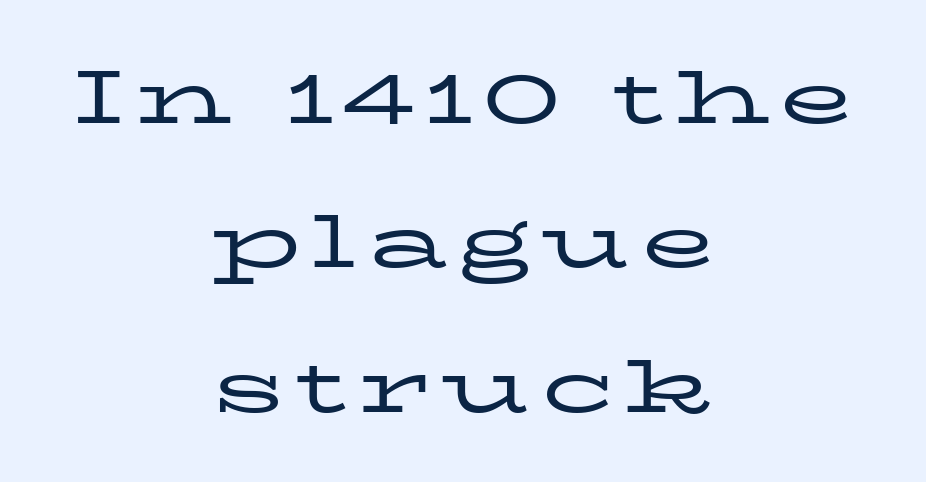
The image shows 76 px regular-weight, wide serif type, upright; set centered, loose line spacing (1.9x), not underlined; low stroke contrast and a medium x-height.
